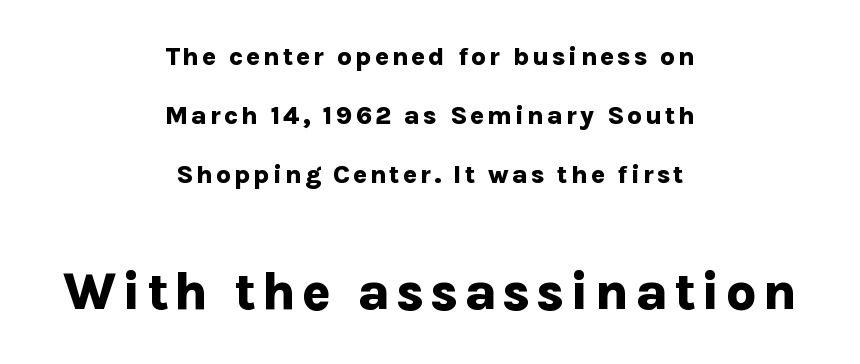
The image shows 53 px bold sans-serif type, upright; set centered, loose line spacing (2.26x), not underlined; the second (bottom) block is 2.04x larger; low stroke contrast and a medium x-height.
